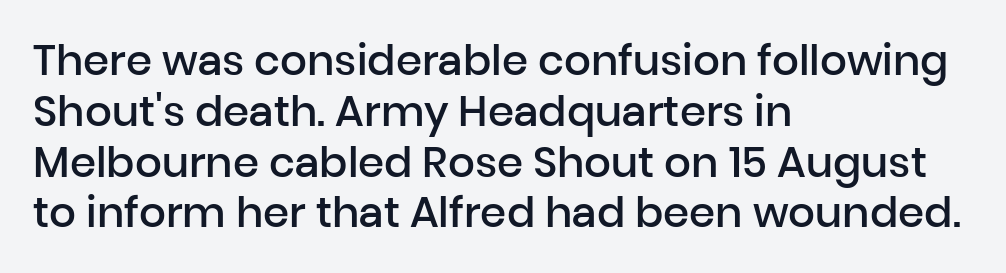
{"serif": "no", "italic": "no", "bold": "semi", "weight": "semibold", "width": "normal", "stroke_contrast": "low", "x_height": "medium", "monospaced": "no", "underline": "no", "align": "left", "line_spacing_ratio": 1.21, "letter_spacing": "normal", "letter_spacing_em": 0.0, "glyph_px": 42}
